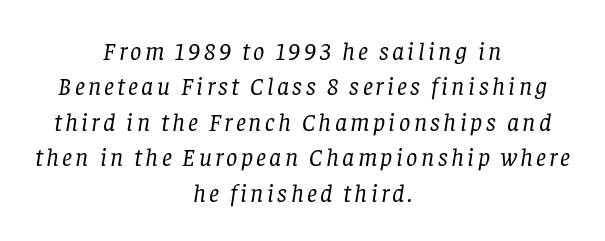
Q: Is the text bold? A: No.
Q: Is the text italic (slanted)? A: Yes, it leans right by about 8 degrees.
Q: Is the text underlined? A: No.
Q: How is the paragraph aligned? A: Centered.
Q: Is the spacing between lines tight, normal or loose? A: Normal.
